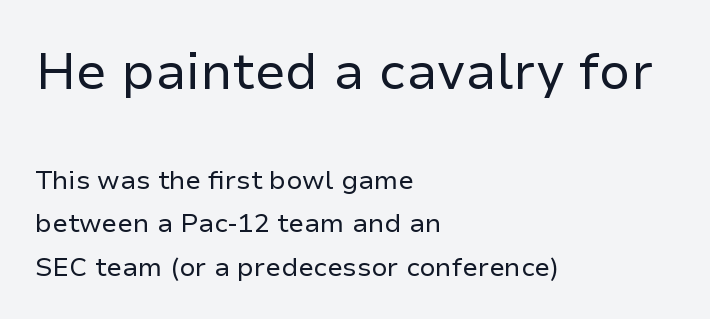
{"serif": "no", "italic": "no", "bold": "no", "weight": "regular", "width": "normal", "stroke_contrast": "low", "x_height": "medium", "monospaced": "no", "underline": "no", "align": "left", "line_spacing": "normal", "line_spacing_ratio": 1.67, "letter_spacing": "normal", "letter_spacing_em": 0.0, "larger_block": "first", "size_ratio": 1.96, "glyph_px": 51}
